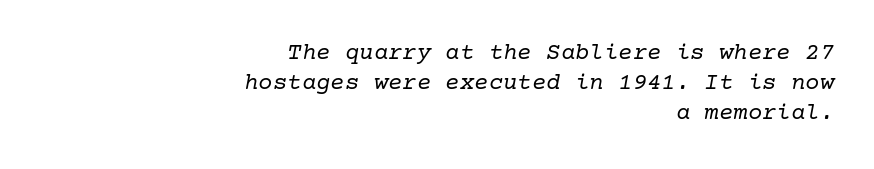
Q: Is the text bold? A: No.
Q: Is the text italic (slanted)? A: Yes, it leans right by about 10 degrees.
Q: Is the text underlined? A: No.
Q: How is the paragraph aligned? A: Right-aligned.
Q: Is the spacing between letters normal or unusually wide? A: Normal.
Q: Is the spacing between lines tight, normal or loose? A: Normal.
